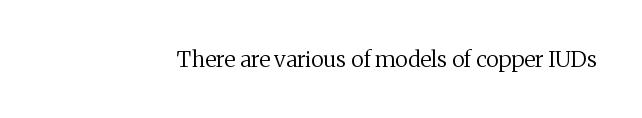
The space directly below the letters is spotless. Quick note: not italic, upright. The line texture is even and compact thanks to regular tracking. These glyphs show unthickened strokes, regular width or finer.
